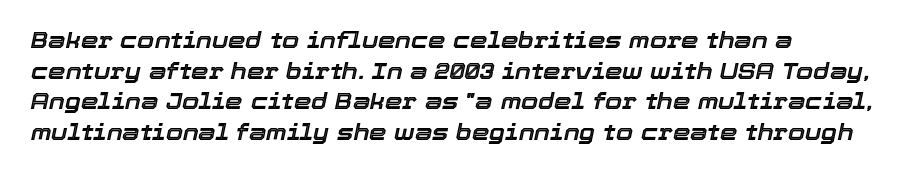
{"italic": "yes", "lean": "right", "slant_degrees": 12, "underline": "no", "line_spacing": "normal", "line_spacing_ratio": 1.39, "letter_spacing": "normal", "letter_spacing_em": 0.0, "glyph_px": 22}
